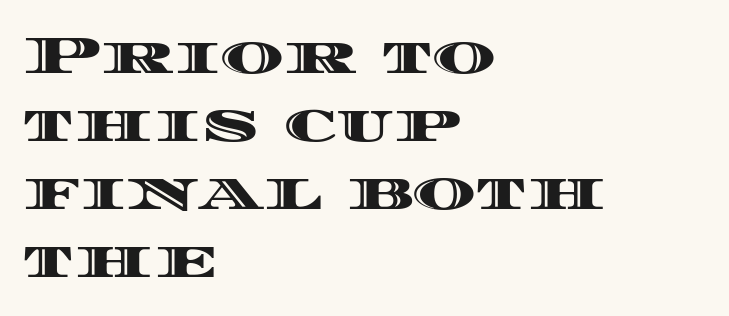
What's the leading like? Ordinary, nothing unusual. Descenders are the only things crossing below the line. Layout note: lines flush left. Note the varied advance widths — an 'i' is clearly narrower than an 'm'. Standard letterfit; no display-style spreading of the glyphs. The lettering holds an erect, upright posture throughout.
